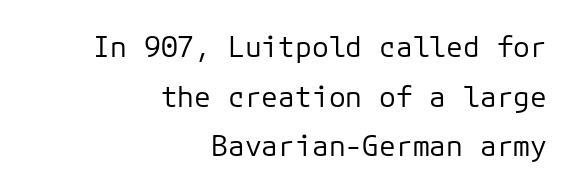
The image shows 28 px regular-weight sans-serif type, upright; set right-aligned, line spacing 1.77x, normal letter spacing, not underlined; low stroke contrast and a medium x-height.
